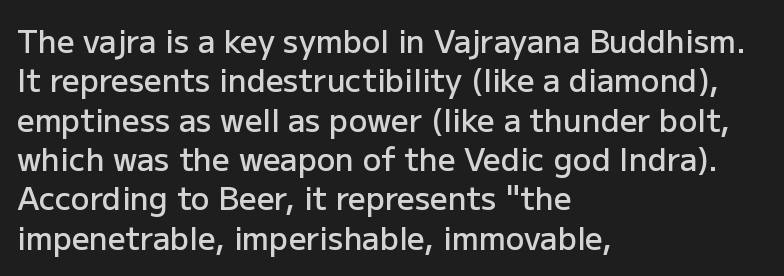
One-word summary of the alignment: left. Do the characters align in a grid? No, the font is proportional. I'd describe the lettering as semibold — firm but not a full bold. The font's upright variant was chosen for this text. Compared with typical paragraphs, the rows here are spaced about the same.
